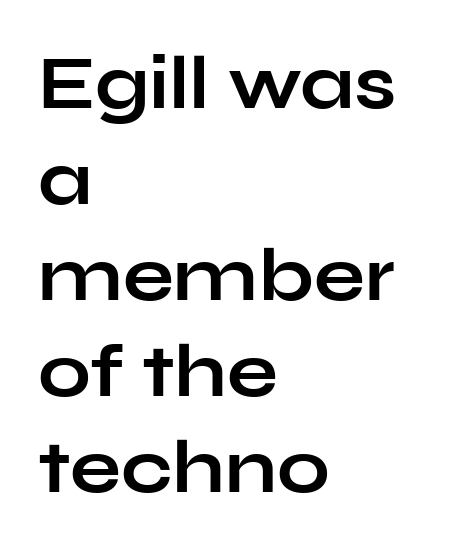
Honestly, there is no underline to notice here at all. The text block is weighted toward the left margin, trailing off unevenly rightward. Quick note: interline space is typical. Character widths vary here, with narrow letters taking less room than wide ones. This is heavy type, rendered in bold. Upright lettering throughout.
